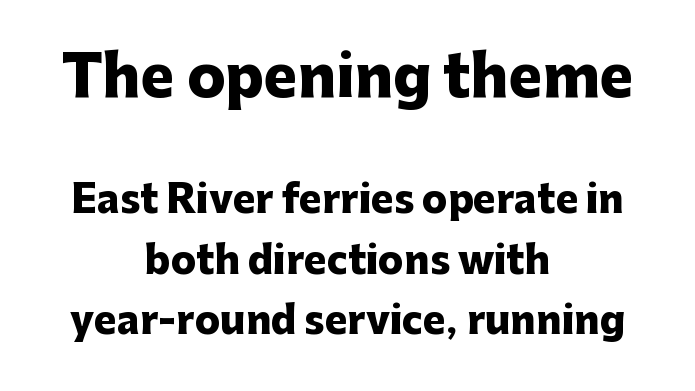
{"serif": "no", "italic": "no", "bold": "yes", "weight": "heavy", "width": "normal", "stroke_contrast": "low", "x_height": "medium", "monospaced": "no", "underline": "no", "align": "center", "line_spacing": "normal", "line_spacing_ratio": 1.6, "letter_spacing": "normal", "letter_spacing_em": 0.0, "larger_block": "first", "size_ratio": 1.5, "glyph_px": 57}
